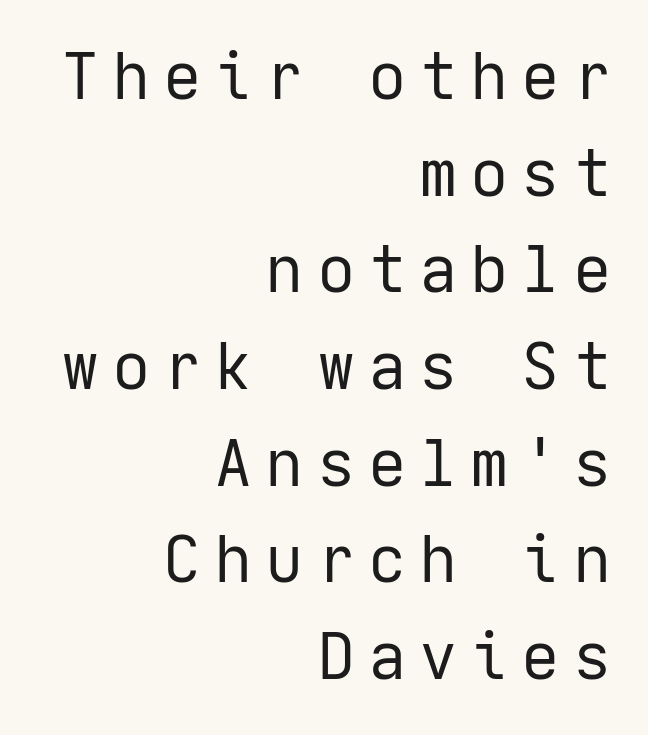
Serifs: no, the terminals of the letterforms are clean. Line spacing here is normal. The lettering holds an erect, upright posture throughout. The passage shown is not bold in any degree. Tracking value appears strongly positive — letters spread wide. Where is the straight margin? On the right.
